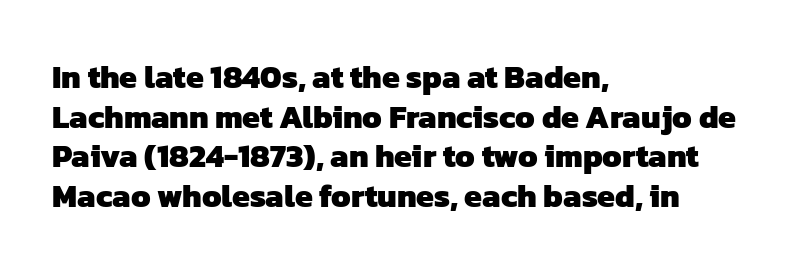
The image shows 32 px heavy sans-serif type; set left-aligned, line spacing 1.24x, normal letter spacing, not underlined; low stroke contrast and a medium x-height.
